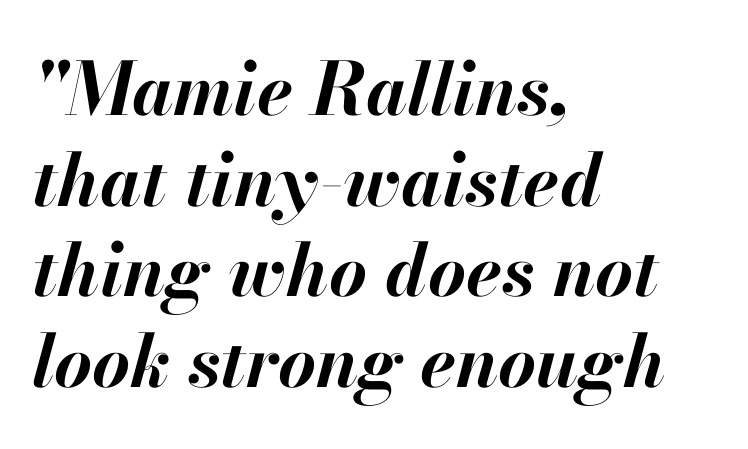
{"italic": "yes", "lean": "right", "slant_degrees": 13, "bold": "yes", "weight": "bold", "width": "normal", "stroke_contrast": "high", "x_height": "small", "monospaced": "no", "underline": "no", "align": "left", "line_spacing_ratio": 1.24, "letter_spacing": "normal", "letter_spacing_em": 0.0, "glyph_px": 73}
